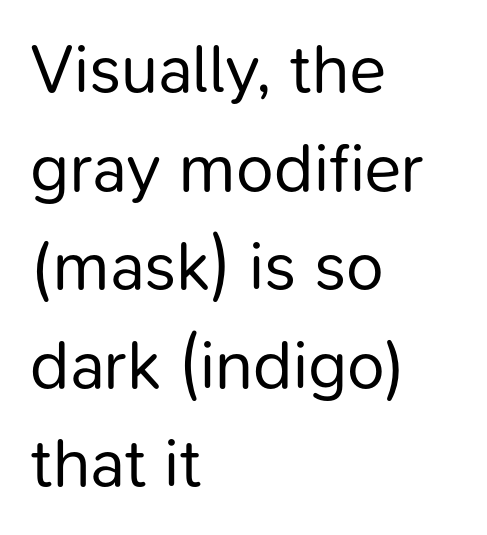
Unlike italic type, these characters show no tilt at all. The passage shown has conventional tracking throughout. Visually the block forms a straight wall on the left and a jagged coastline on the right. Leading matches the norm, producing a regular column.
